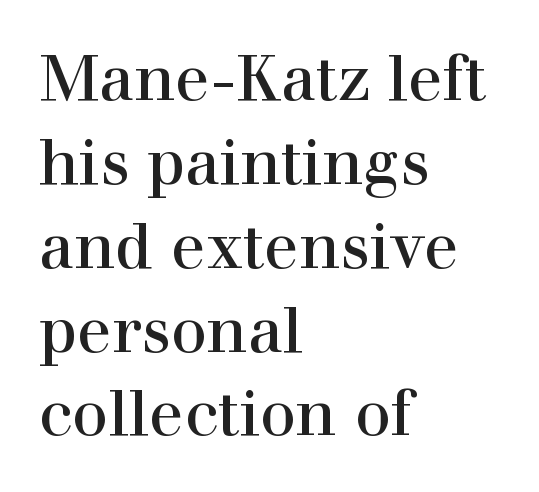
The paragraph has a hard left edge and a soft right edge. These lines were composed using upright roman letters. Is there much room between lines? A standard amount, neither cramped nor airy. A bare baseline throughout the passage.
